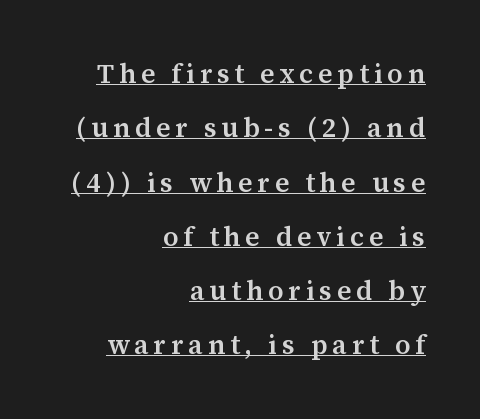
{"italic": "no", "bold": "semi", "underline": "yes", "align": "right", "line_spacing": "loose", "line_spacing_ratio": 2.01, "glyph_px": 27}
